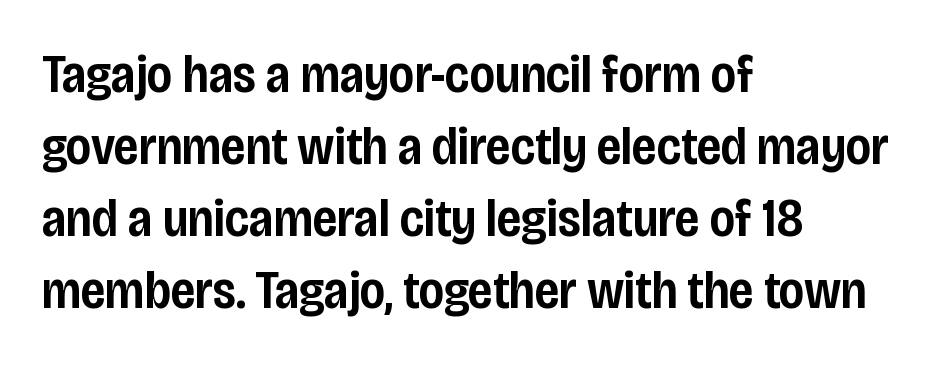
Q: Is the text bold? A: Semi-bold.
Q: Is the text italic (slanted)? A: No, it is upright.
Q: Is the typeface a serif or a sans-serif typeface? A: Sans-serif.
Q: Is the text underlined? A: No.
Q: How is the paragraph aligned? A: Left-aligned.
Q: Is the spacing between letters normal or unusually wide? A: Normal.
Q: Is the spacing between lines tight, normal or loose? A: Normal.
Q: Width (condensed, normal, or wide)? A: Condensed.
Q: Stroke contrast? A: Low.
Q: x-height? A: Large.
Q: Monospaced? A: No.
